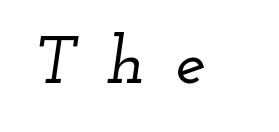
{"serif": "yes", "italic": "yes", "lean": "right", "slant_degrees": 12, "width": "wide", "stroke_contrast": "low", "x_height": "small", "monospaced": "no", "underline": "no", "letter_spacing": "wide", "letter_spacing_em": 0.45, "glyph_px": 68}
